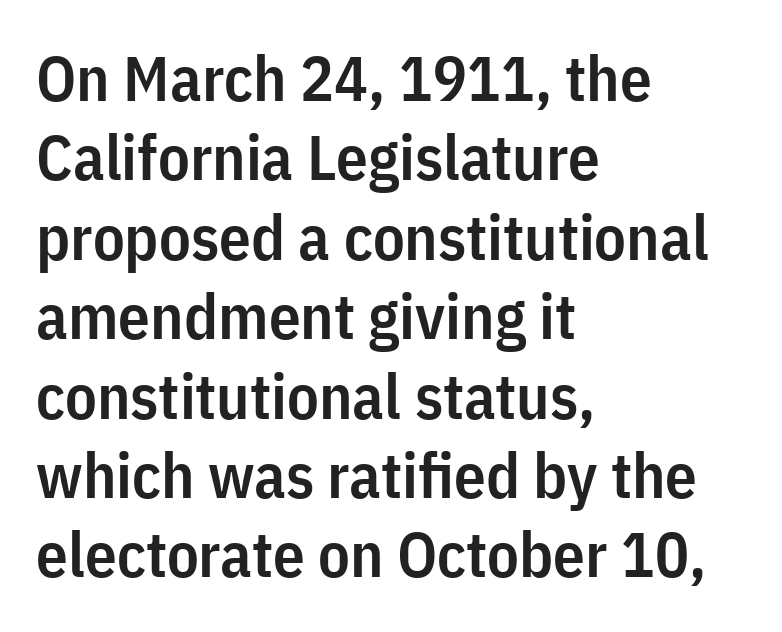
The image shows 63 px semibold, condensed sans-serif type, upright; set left-aligned, normal line spacing (1.26x), normal letter spacing, not underlined; low stroke contrast and a medium x-height.
